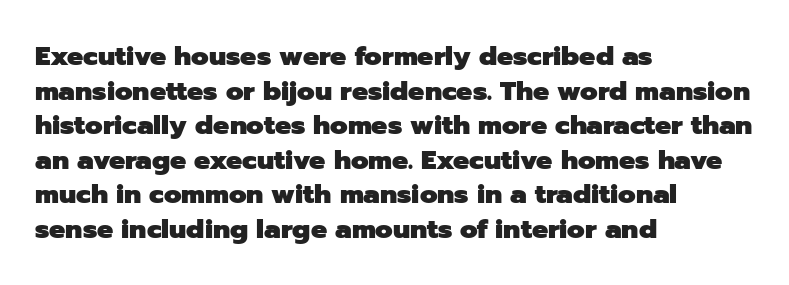
Compared with typical body copy, the letter spacing here is the same. The setting favours the left margin, as ordinary paragraphs usually do. Heft: maximum for text — a bold. Beneath every word, the page is bare. Successive baselines arrive at the customary interval. These lines were composed using upright roman letters.
